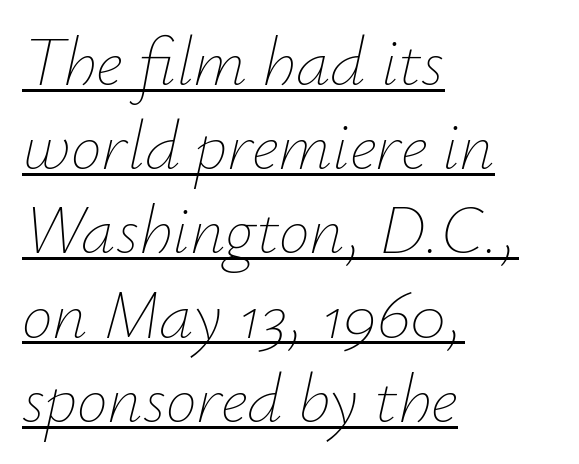
{"italic": "yes", "lean": "right", "slant_degrees": 12, "bold": "no", "weight": "thin", "width": "normal", "stroke_contrast": "low", "x_height": "small", "monospaced": "no", "underline": "yes", "align": "left", "line_spacing_ratio": 1.22, "letter_spacing": "normal", "letter_spacing_em": 0.0, "glyph_px": 69}
